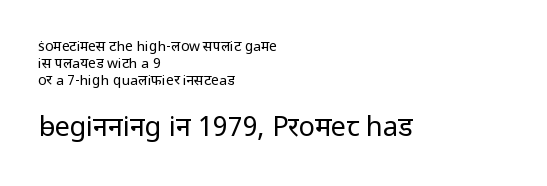
Q: Is the text bold? A: No.
Q: Is the text italic (slanted)? A: No, it is upright.
Q: Is the text underlined? A: No.
Q: How is the paragraph aligned? A: Left-aligned.
Q: Is the spacing between letters normal or unusually wide? A: Normal.
Q: Which block of text is set in a larger size, the first (top) or the second (bottom)? A: The second (bottom) one.
